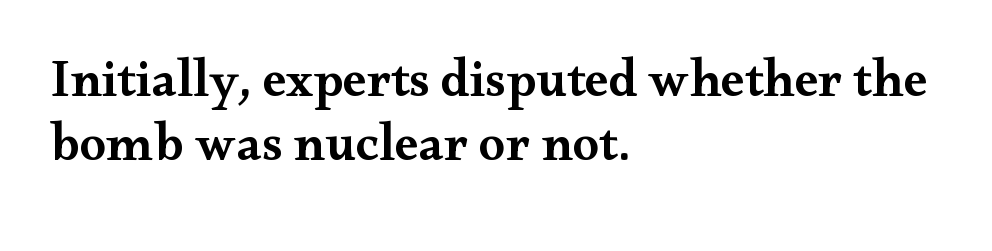
The image shows 53 px semibold, wide serif type, upright; set left-aligned, line spacing 1.21x, normal letter spacing, not underlined; medium stroke contrast and a small x-height.
